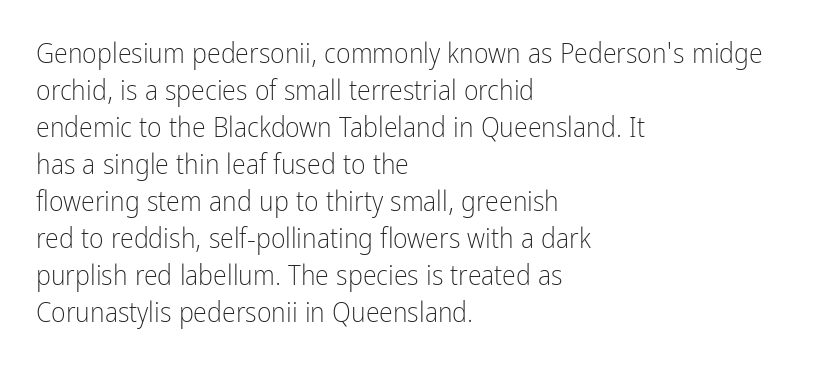
The image shows 28 px light, condensed sans-serif type, upright; set left-aligned, normal line spacing (1.32x), normal letter spacing, not underlined; low stroke contrast and a medium x-height.
